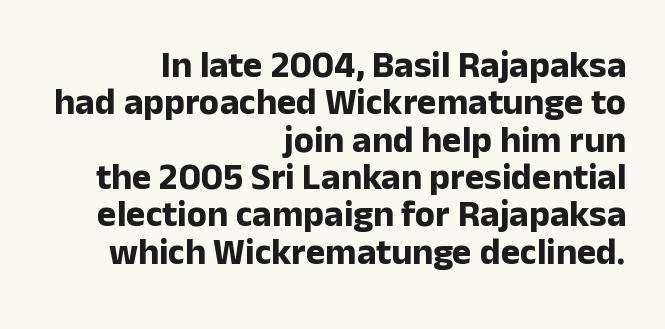
The image shows 37 px bold sans-serif type, upright; set right-aligned, tight line spacing (1.01x), normal letter spacing, not underlined; low stroke contrast and a medium x-height.
